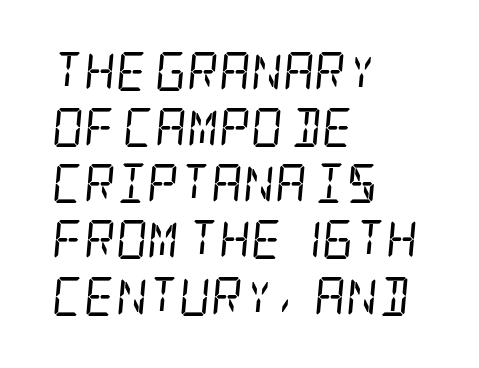
The image shows 39 px regular-weight, condensed serif type, italic (leaning right); set left-aligned, normal line spacing (1.44x), normal letter spacing, not underlined; low stroke contrast and a large x-height.
